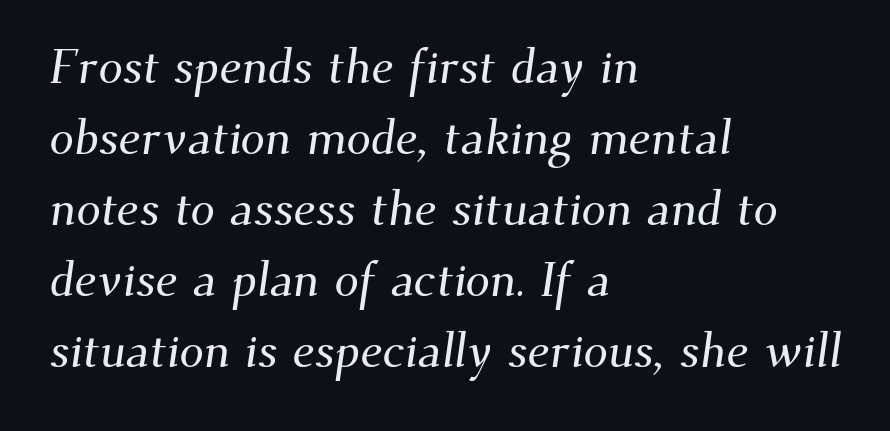
Q: Is the typeface a serif or a sans-serif typeface? A: Serif.
Q: Is the text underlined? A: No.
Q: How is the paragraph aligned? A: Left-aligned.
Q: Is the spacing between letters normal or unusually wide? A: Normal.
Q: Is the spacing between lines tight, normal or loose? A: Normal.
Q: Width (condensed, normal, or wide)? A: Normal.
Q: Stroke contrast? A: Medium.
Q: x-height? A: Small.
Q: Monospaced? A: No.
